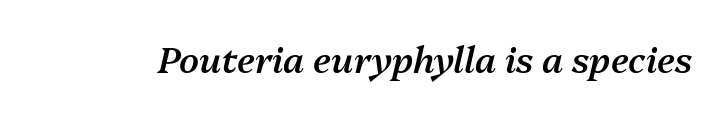
Q: Is the text bold? A: Semi-bold.
Q: Is the text italic (slanted)? A: Yes, it leans right by about 13 degrees.
Q: Is the text underlined? A: No.
Q: Is the spacing between letters normal or unusually wide? A: Normal.
Q: Width (condensed, normal, or wide)? A: Normal.
Q: Stroke contrast? A: Medium.
Q: x-height? A: Medium.
Q: Monospaced? A: No.
